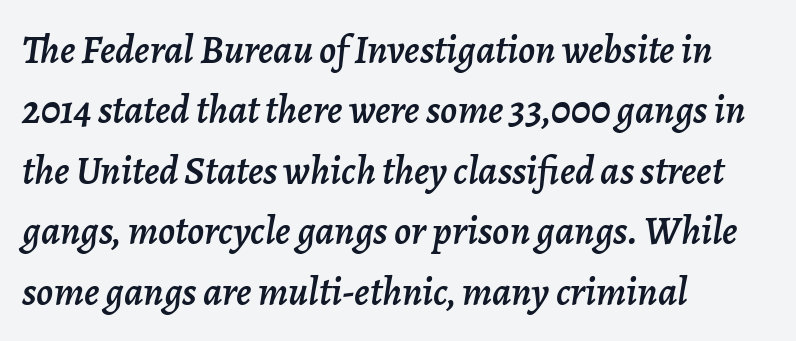
Short note: letters normally spaced. Underlining? Definitely not there. The letters are slanted; this is an italic face. Interline gaps are of average width in this sample.
